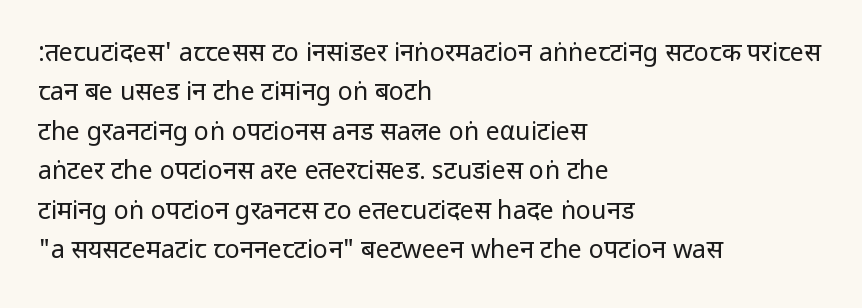
{"italic": "no", "bold": "no", "underline": "no", "align": "left", "line_spacing": "normal", "line_spacing_ratio": 1.58, "letter_spacing": "normal", "letter_spacing_em": 0.0, "glyph_px": 25}
